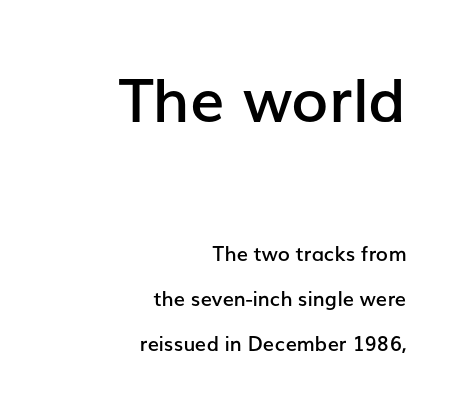
Q: Is the text bold? A: Semi-bold.
Q: Is the text italic (slanted)? A: No, it is upright.
Q: Is the typeface a serif or a sans-serif typeface? A: Sans-serif.
Q: Is the text underlined? A: No.
Q: How is the paragraph aligned? A: Right-aligned.
Q: Is the spacing between letters normal or unusually wide? A: Normal.
Q: Is the spacing between lines tight, normal or loose? A: Loose.
Q: Which block of text is set in a larger size, the first (top) or the second (bottom)? A: The first (top) one.
Q: Width (condensed, normal, or wide)? A: Normal.
Q: Stroke contrast? A: Low.
Q: x-height? A: Medium.
Q: Monospaced? A: No.
